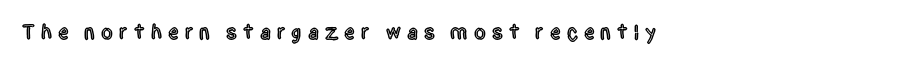
{"italic": "no", "underline": "no", "align": "left", "letter_spacing": "wide", "letter_spacing_em": 0.29, "glyph_px": 21}
